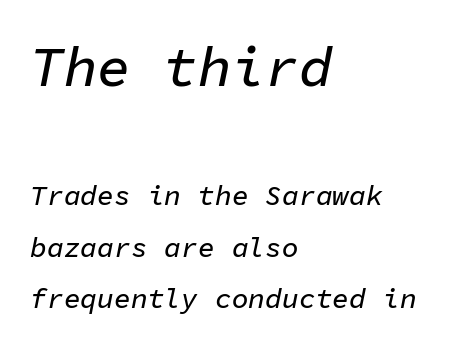
Q: Is the text italic (slanted)? A: Yes, it leans right by about 11 degrees.
Q: Is the text underlined? A: No.
Q: How is the paragraph aligned? A: Left-aligned.
Q: Is the spacing between letters normal or unusually wide? A: Normal.
Q: Which block of text is set in a larger size, the first (top) or the second (bottom)? A: The first (top) one.
Q: Width (condensed, normal, or wide)? A: Normal.
Q: Stroke contrast? A: Low.
Q: x-height? A: Medium.
Q: Monospaced? A: Yes.
